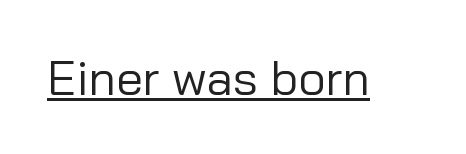
Stems here are at most as thick as an everyday book face. Typographically, this falls in the sans-serif category. Students, note that the glyphs here touch the page at normal intervals. Students, observe the line beneath the letters — that is underlining.
